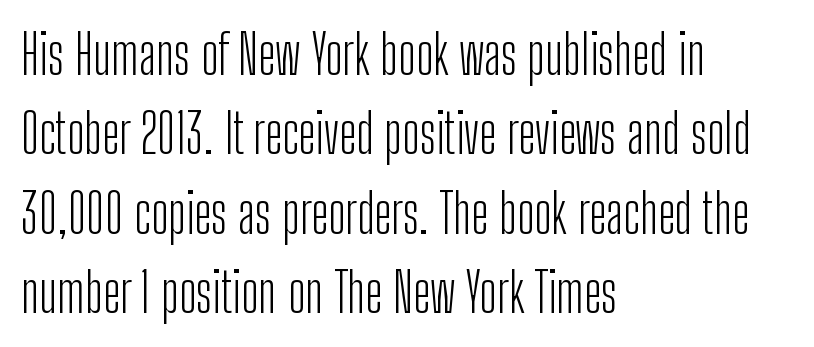
Q: Is the text bold? A: No.
Q: Is the text italic (slanted)? A: No, it is upright.
Q: Is the typeface a serif or a sans-serif typeface? A: Sans-serif.
Q: Is the text underlined? A: No.
Q: How is the paragraph aligned? A: Left-aligned.
Q: Is the spacing between letters normal or unusually wide? A: Normal.
Q: Is the spacing between lines tight, normal or loose? A: Normal.
Q: Width (condensed, normal, or wide)? A: Condensed.
Q: Stroke contrast? A: Low.
Q: x-height? A: Medium.
Q: Monospaced? A: No.
